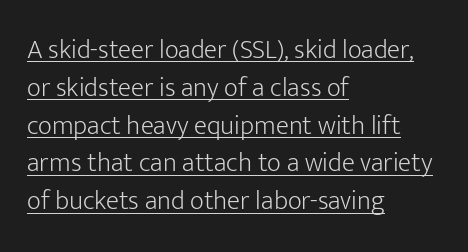
Heft: none added — not bold. Posture: upright roman. Underlining? Definitely there. The ragged edge is on the right, which tells us the setting is flush left. If you measured baseline to baseline, you'd find a middling distance. Nobody touched the tracking dial on this one.
